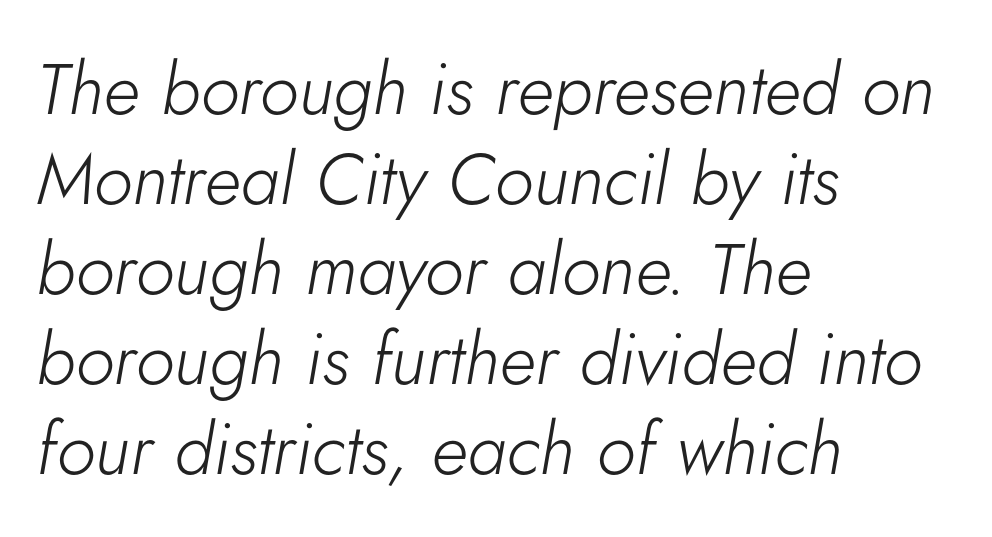
{"italic": "yes", "lean": "right", "slant_degrees": 5, "bold": "no", "weight": "light", "width": "normal", "stroke_contrast": "low", "x_height": "small", "monospaced": "no", "underline": "no", "align": "left", "line_spacing": "normal", "line_spacing_ratio": 1.25, "letter_spacing": "normal", "letter_spacing_em": 0.0, "glyph_px": 72}
